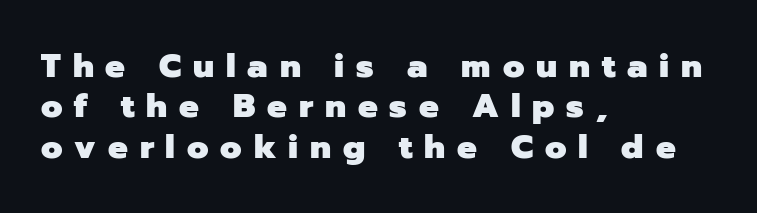
{"serif": "no", "italic": "no", "bold": "yes", "weight": "heavy", "width": "normal", "stroke_contrast": "low", "x_height": "medium", "monospaced": "no", "underline": "no", "align": "left", "line_spacing_ratio": 1.22, "letter_spacing": "wide", "letter_spacing_em": 0.36, "glyph_px": 33}
